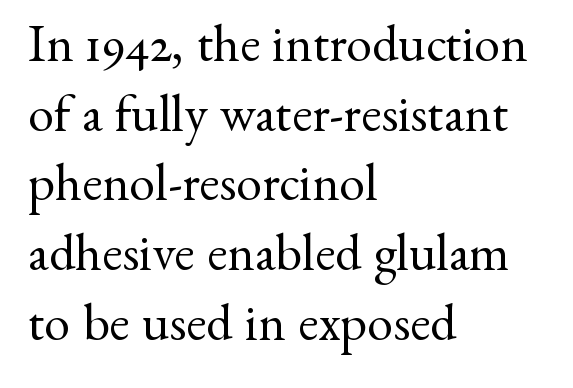
Is the letter spacing exaggerated? No — it looks like the ordinary default. The axis of the letterforms is exactly vertical. Regular leading. The letters carry serifs — small finishing strokes at the ends of their stems. Honestly, there is no underline to notice here at all. The paragraph has a hard left edge and a soft right edge.
